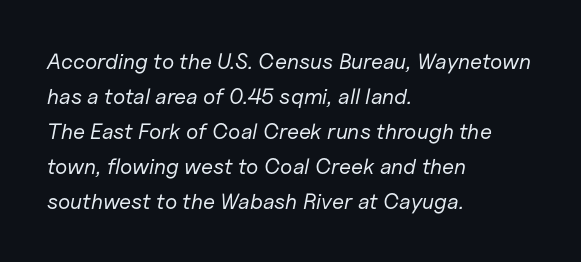
The image shows 22 px text type, italic (leaning right); set left-aligned, normal line spacing (1.59x), normal letter spacing, not underlined.
